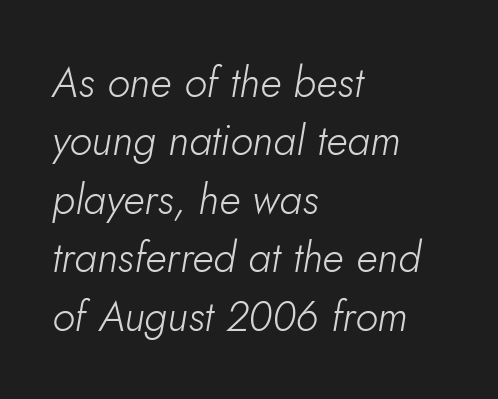
Q: Is the text bold? A: No.
Q: Is the text italic (slanted)? A: Yes, it leans right by about 5 degrees.
Q: Is the text underlined? A: No.
Q: How is the paragraph aligned? A: Left-aligned.
Q: Is the spacing between letters normal or unusually wide? A: Normal.
Q: Is the spacing between lines tight, normal or loose? A: Normal.
Q: Width (condensed, normal, or wide)? A: Normal.
Q: Stroke contrast? A: Low.
Q: x-height? A: Small.
Q: Monospaced? A: No.
